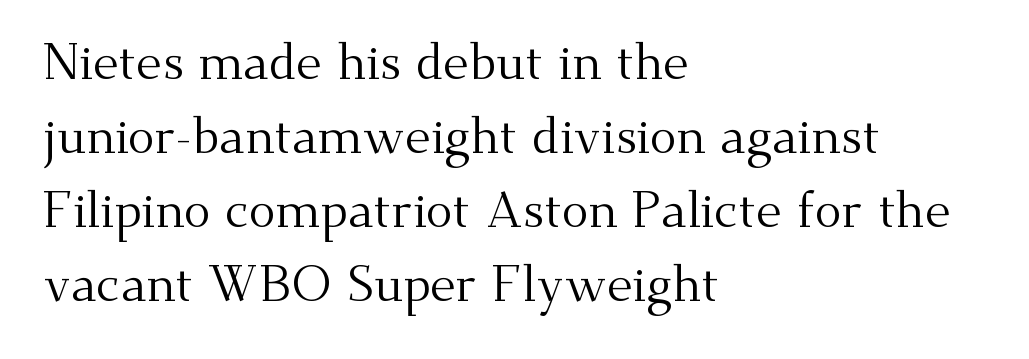
Q: Is the text bold? A: No.
Q: Is the text italic (slanted)? A: No, it is upright.
Q: Is the typeface a serif or a sans-serif typeface? A: Serif.
Q: Is the text underlined? A: No.
Q: How is the paragraph aligned? A: Left-aligned.
Q: Is the spacing between letters normal or unusually wide? A: Normal.
Q: Is the spacing between lines tight, normal or loose? A: Normal.
Q: Width (condensed, normal, or wide)? A: Normal.
Q: Stroke contrast? A: Medium.
Q: x-height? A: Small.
Q: Monospaced? A: No.
